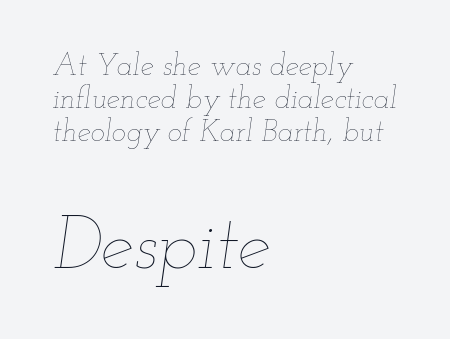
Italic? Definitely — the glyphs are oblique. The passage shown begins with its smaller block and ends with its larger one. The lines in this sample share a left origin and differ only in where they stop. Standard letterfit; no display-style spreading of the glyphs. The strip under each line holds only bare page.
